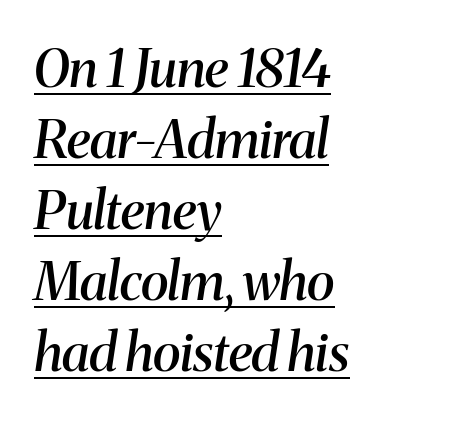
This sample carries an underscore along the baseline area. Check where the strokes stop: tiny serifs finish them off. Observe the lean: these are italic letterforms. Interline gaps are of average width in this sample.
